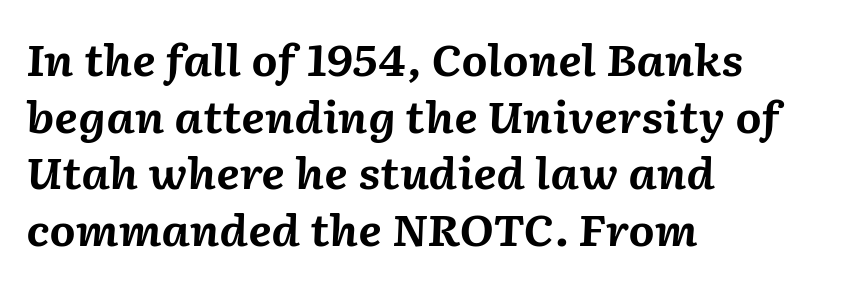
There's an unmistakable incline to the writing here. A student would call this left alignment; a typographer would say flush left, rag right. The gap between lines stays unmarked. Leading: standard. You could call the tracking neutral — neither tight nor loose. Looks like regular typesetting: each glyph gets only the width it needs.
